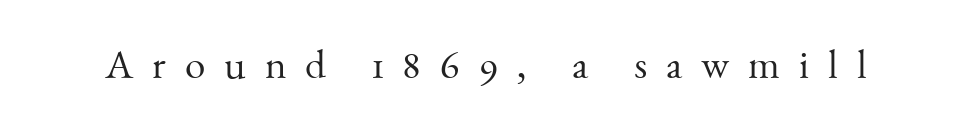
The image shows 41 px light serif type, upright; set unusually wide letter spacing (+0.46 em), not underlined; medium stroke contrast and a small x-height.
